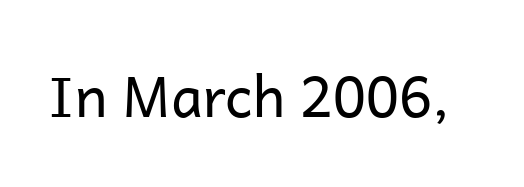
The image shows 56 px regular-weight sans-serif type, upright; set normal letter spacing, not underlined; low stroke contrast and a medium x-height.
